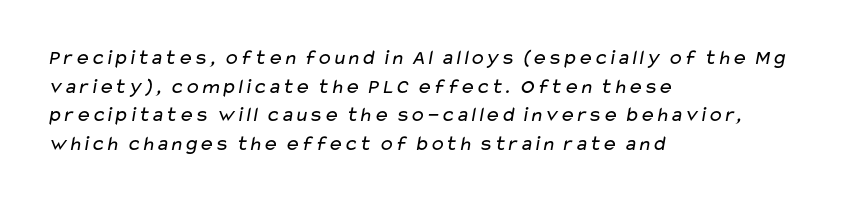
Q: Is the text bold? A: No.
Q: Is the text underlined? A: No.
Q: How is the paragraph aligned? A: Left-aligned.
Q: Is the spacing between letters normal or unusually wide? A: Normal.
Q: Is the spacing between lines tight, normal or loose? A: Normal.
